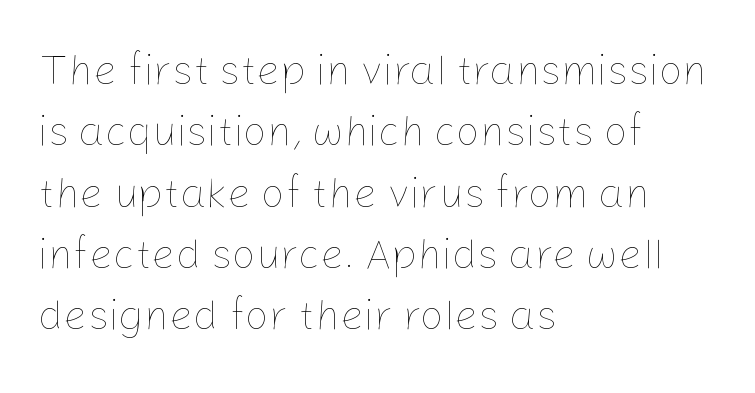
{"italic": "no", "bold": "no", "weight": "thin", "width": "normal", "stroke_contrast": "low", "x_height": "medium", "monospaced": "no", "underline": "no", "align": "left", "line_spacing": "normal", "line_spacing_ratio": 1.46, "letter_spacing": "normal", "letter_spacing_em": 0.0, "glyph_px": 42}
